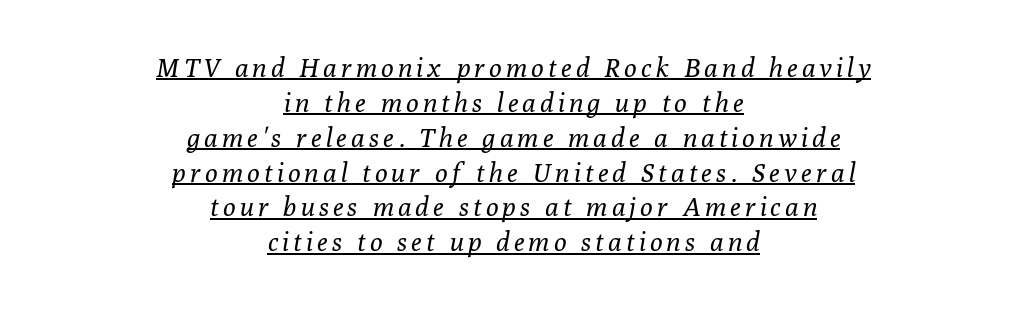
{"italic": "yes", "lean": "right", "slant_degrees": 10, "bold": "no", "underline": "yes", "align": "center", "line_spacing": "normal", "line_spacing_ratio": 1.34, "glyph_px": 26}
